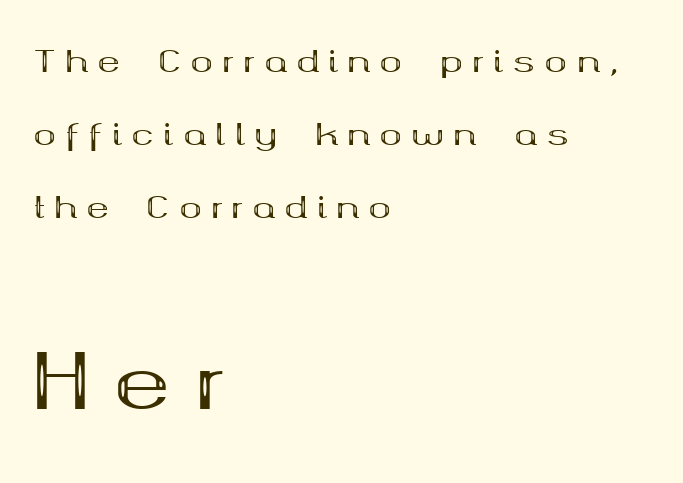
Q: Is the text bold? A: Yes.
Q: Is the text italic (slanted)? A: No, it is upright.
Q: Is the typeface a serif or a sans-serif typeface? A: Serif.
Q: Is the text underlined? A: No.
Q: How is the paragraph aligned? A: Left-aligned.
Q: Is the spacing between letters normal or unusually wide? A: Unusually wide.
Q: Is the spacing between lines tight, normal or loose? A: Loose.
Q: Which block of text is set in a larger size, the first (top) or the second (bottom)? A: The second (bottom) one.
Q: Width (condensed, normal, or wide)? A: Wide.
Q: Stroke contrast? A: Medium.
Q: x-height? A: Medium.
Q: Monospaced? A: No.
